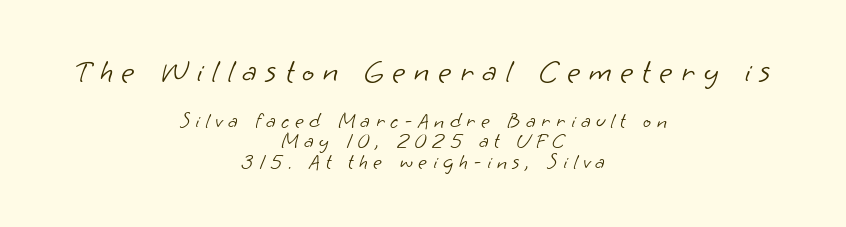
{"serif": "no", "bold": "no", "weight": "light", "width": "normal", "stroke_contrast": "low", "x_height": "small", "monospaced": "no", "underline": "no", "align": "center", "line_spacing": "tight", "line_spacing_ratio": 0.96, "letter_spacing": "wide", "letter_spacing_em": 0.27, "larger_block": "first", "size_ratio": 1.52, "glyph_px": 32}
